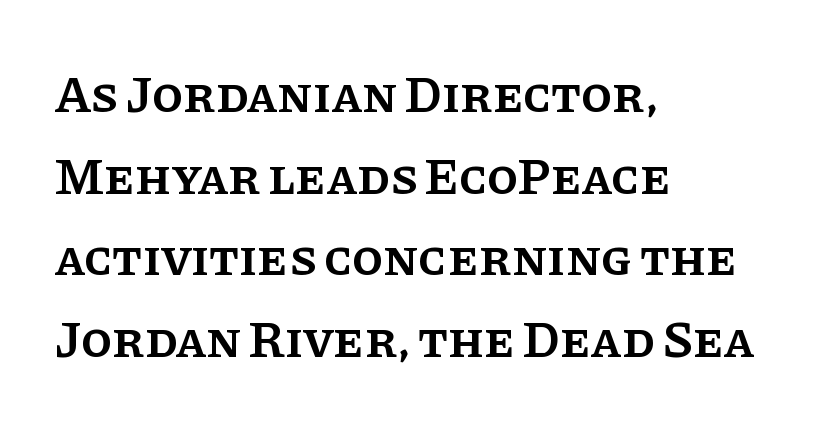
{"serif": "yes", "italic": "no", "bold": "semi", "weight": "semibold", "width": "normal", "stroke_contrast": "low", "x_height": "large", "monospaced": "no", "underline": "no", "align": "left", "line_spacing": "normal", "line_spacing_ratio": 1.6, "letter_spacing": "normal", "letter_spacing_em": 0.0, "glyph_px": 51}
